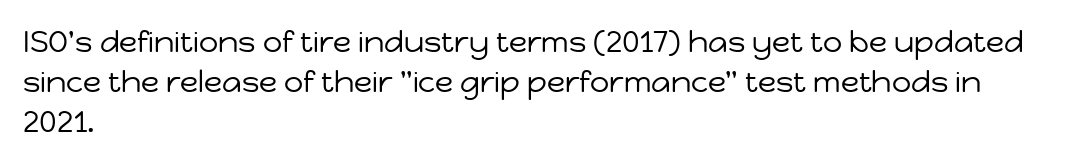
Q: Is the text bold? A: No.
Q: Is the text italic (slanted)? A: No, it is upright.
Q: Is the typeface a serif or a sans-serif typeface? A: Sans-serif.
Q: Is the text underlined? A: No.
Q: How is the paragraph aligned? A: Left-aligned.
Q: Is the spacing between letters normal or unusually wide? A: Normal.
Q: Is the spacing between lines tight, normal or loose? A: Normal.
Q: Width (condensed, normal, or wide)? A: Normal.
Q: Stroke contrast? A: Low.
Q: x-height? A: Medium.
Q: Monospaced? A: No.
